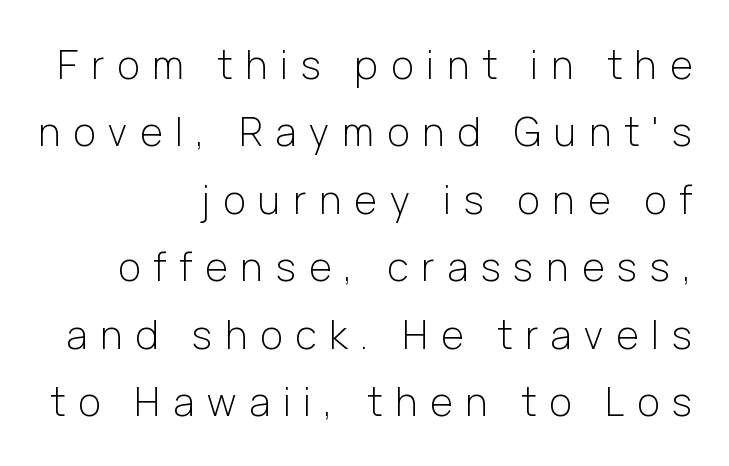
The image shows 39 px light sans-serif type, upright; set right-aligned, line spacing 1.73x, unusually wide letter spacing (+0.33 em), not underlined; low stroke contrast and a medium x-height.
